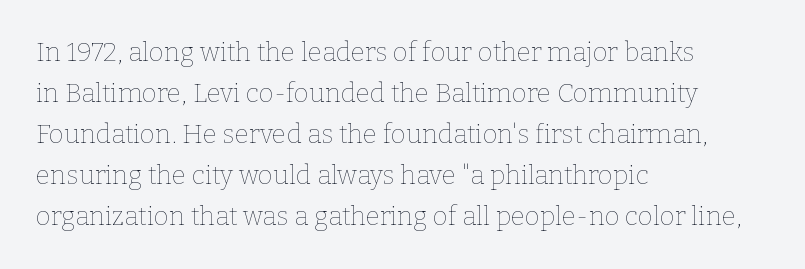
{"italic": "no", "bold": "no", "underline": "no", "align": "left", "line_spacing": "normal", "line_spacing_ratio": 1.58, "letter_spacing": "normal", "letter_spacing_em": 0.0, "glyph_px": 26}
